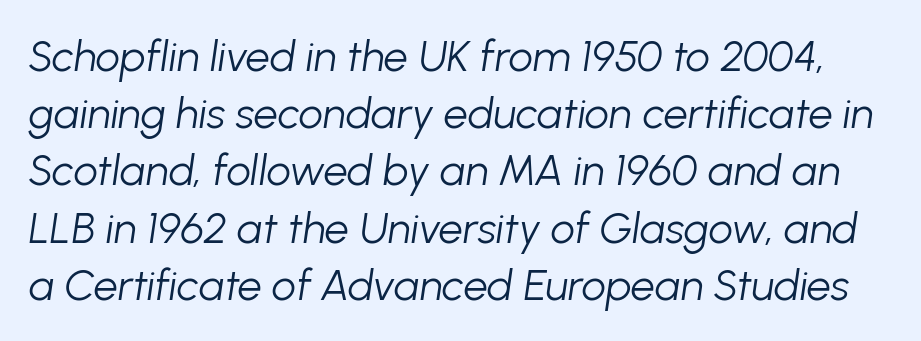
Glance below the letters and you will spot only blank space. Proportional: the letters do not fall into vertical columns. The text carries the slant typical of an italic or oblique font. Vertically, the passage feels balanced, rows spaced as you'd expect. Stems here are at most as thick as an everyday book face.
